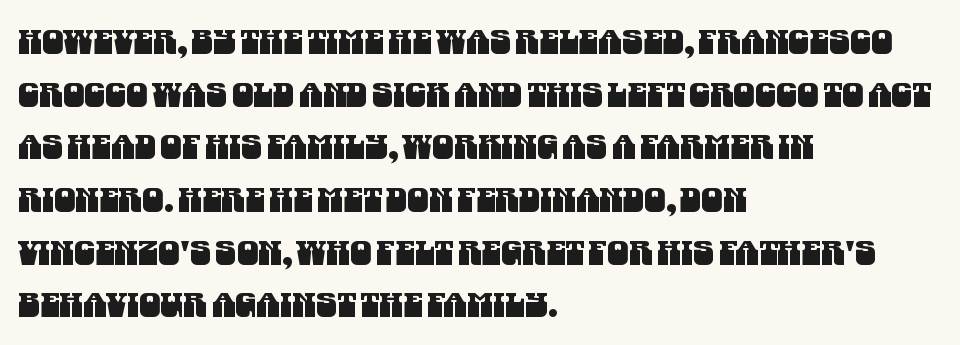
Q: Is the typeface a serif or a sans-serif typeface? A: Sans-serif.
Q: Is the text underlined? A: No.
Q: How is the paragraph aligned? A: Left-aligned.
Q: Is the spacing between letters normal or unusually wide? A: Normal.
Q: Is the spacing between lines tight, normal or loose? A: Normal.
Q: Width (condensed, normal, or wide)? A: Condensed.
Q: Stroke contrast? A: Medium.
Q: x-height? A: Large.
Q: Monospaced? A: No.
